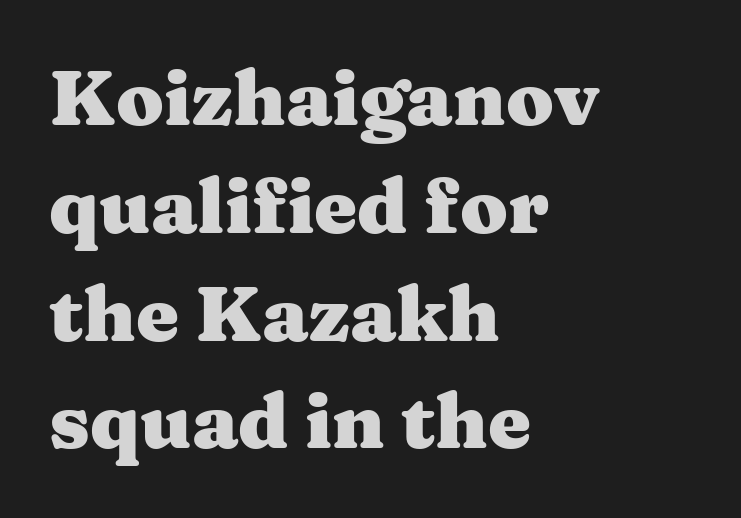
{"serif": "yes", "italic": "no", "bold": "yes", "weight": "heavy", "width": "wide", "stroke_contrast": "medium", "x_height": "medium", "monospaced": "no", "underline": "no", "align": "left", "line_spacing": "normal", "line_spacing_ratio": 1.4, "letter_spacing": "normal", "letter_spacing_em": 0.0, "glyph_px": 77}
